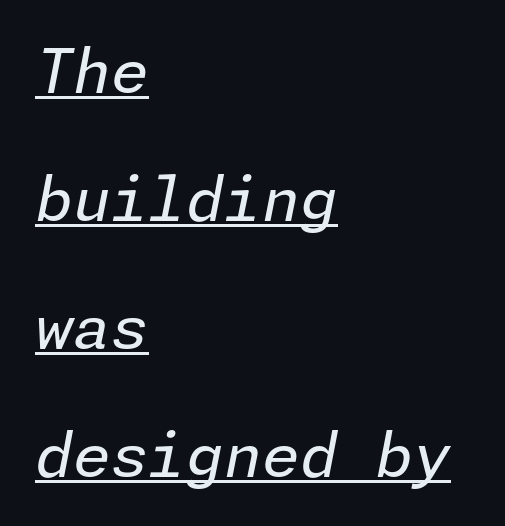
{"italic": "yes", "lean": "right", "slant_degrees": 11, "bold": "no", "weight": "regular", "width": "normal", "stroke_contrast": "low", "x_height": "medium", "underline": "yes", "align": "left", "line_spacing": "loose", "line_spacing_ratio": 2.1, "letter_spacing": "normal", "letter_spacing_em": 0.0, "glyph_px": 61}
